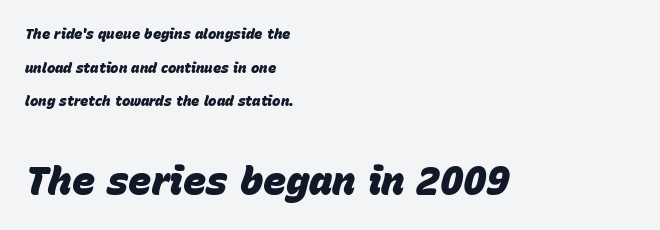
The image shows 39 px heavy type, italic (leaning right); set left-aligned, loose line spacing (2.4x), normal letter spacing, not underlined; the second (bottom) block is 2.79x larger; low stroke contrast and a large x-height.
